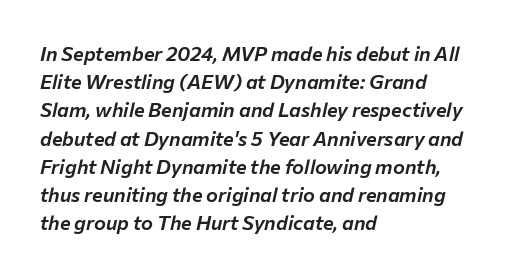
Q: Is the text italic (slanted)? A: Yes, it leans right by about 12 degrees.
Q: Is the text underlined? A: No.
Q: How is the paragraph aligned? A: Left-aligned.
Q: Is the spacing between letters normal or unusually wide? A: Normal.
Q: Is the spacing between lines tight, normal or loose? A: Normal.
